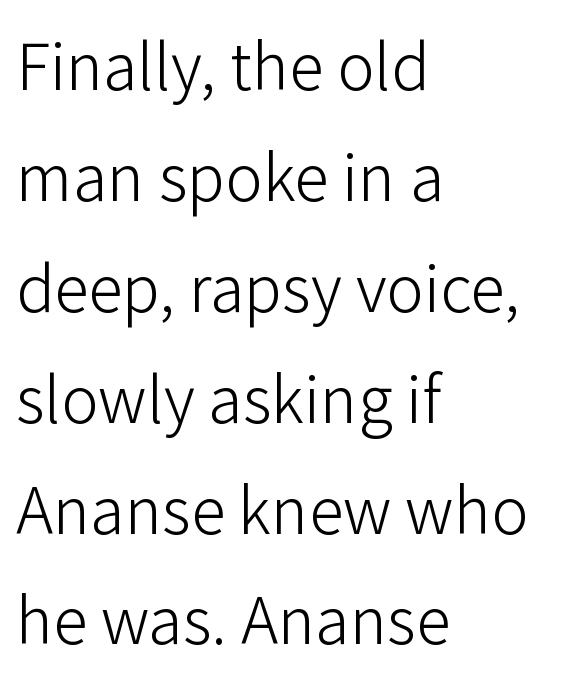
{"serif": "no", "italic": "no", "bold": "no", "weight": "light", "width": "normal", "stroke_contrast": "low", "x_height": "medium", "monospaced": "no", "underline": "no", "align": "left", "line_spacing_ratio": 1.76, "letter_spacing": "normal", "letter_spacing_em": 0.0, "glyph_px": 63}
